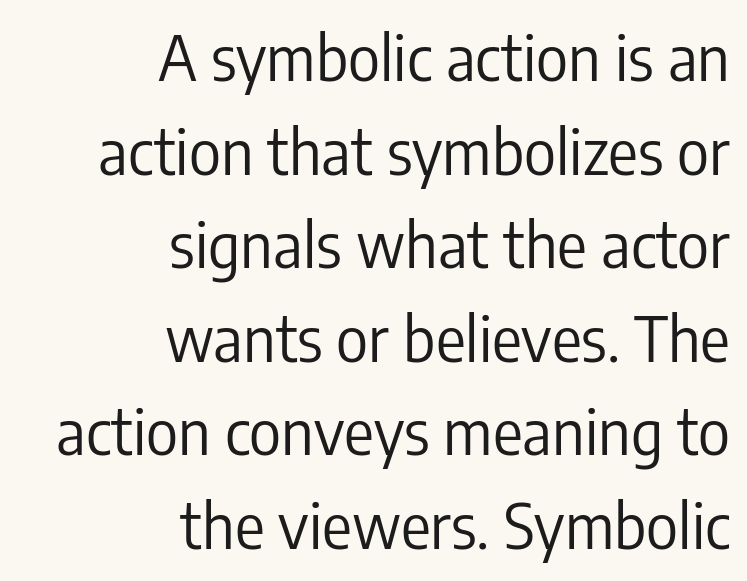
Q: Is the text bold? A: No.
Q: Is the text italic (slanted)? A: No, it is upright.
Q: Is the typeface a serif or a sans-serif typeface? A: Sans-serif.
Q: Is the text underlined? A: No.
Q: How is the paragraph aligned? A: Right-aligned.
Q: Is the spacing between letters normal or unusually wide? A: Normal.
Q: Is the spacing between lines tight, normal or loose? A: Normal.
Q: Width (condensed, normal, or wide)? A: Condensed.
Q: Stroke contrast? A: Low.
Q: x-height? A: Medium.
Q: Monospaced? A: No.
